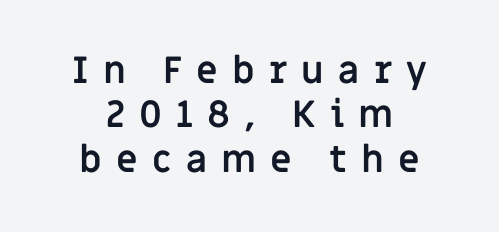
Line starts and ends both wander, symmetrically. Classification — sans serif. The type sits square on the baseline with zero lean. Here the glyphs are tracked loosely, breaking word shapes into spaced letters. The words here are not underlined. A typesetter would call this proportional, since set widths differ per character.
